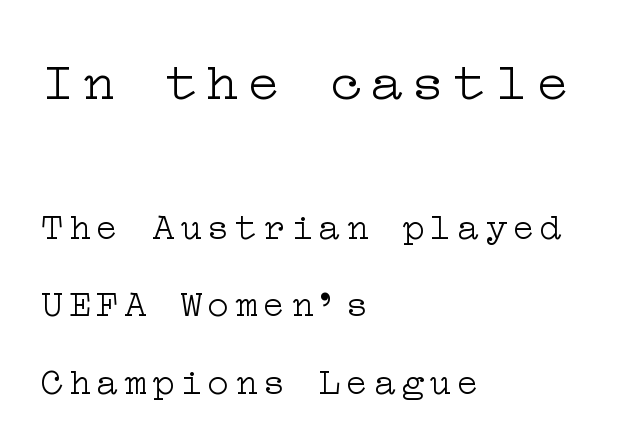
{"serif": "yes", "italic": "no", "bold": "no", "weight": "light", "width": "wide", "stroke_contrast": "low", "x_height": "medium", "underline": "no", "align": "left", "line_spacing": "loose", "line_spacing_ratio": 2.09, "larger_block": "first", "size_ratio": 1.49, "glyph_px": 55}
